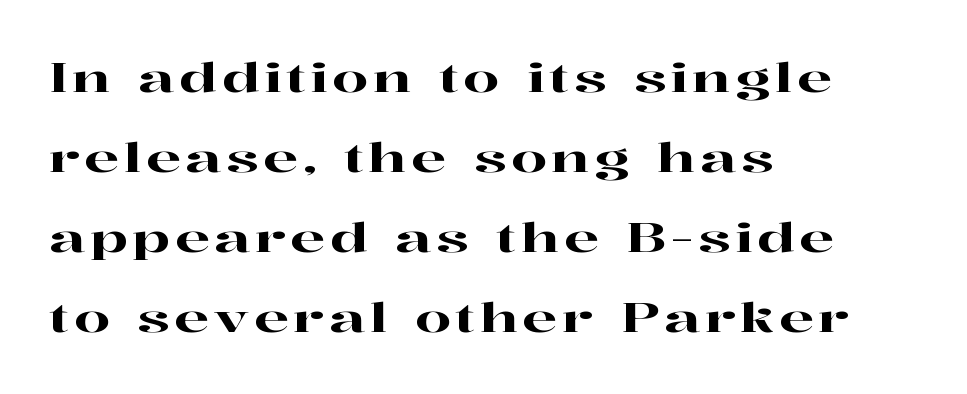
Is this a fixed-width face? No — the glyphs have proportional, varying widths. Characters remain perfectly vertical along every line. Honestly, the rows look like they've been pulled way apart. Notice how the passage keeps a crisp vertical edge on the left only.
